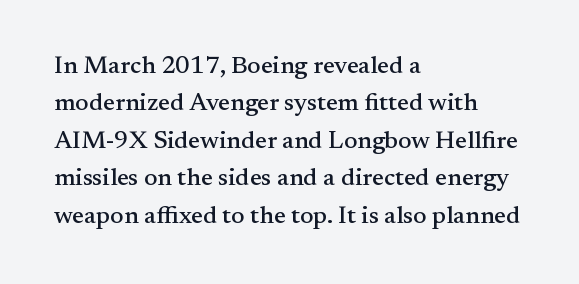
The rendering anchors every line to the left-hand side. The vertical gap from one line to the next is medium. The letterforms sit shoulder to shoulder at normal distance. Lines of text with bare space underneath. This is roman type, the default non-slanted kind.
